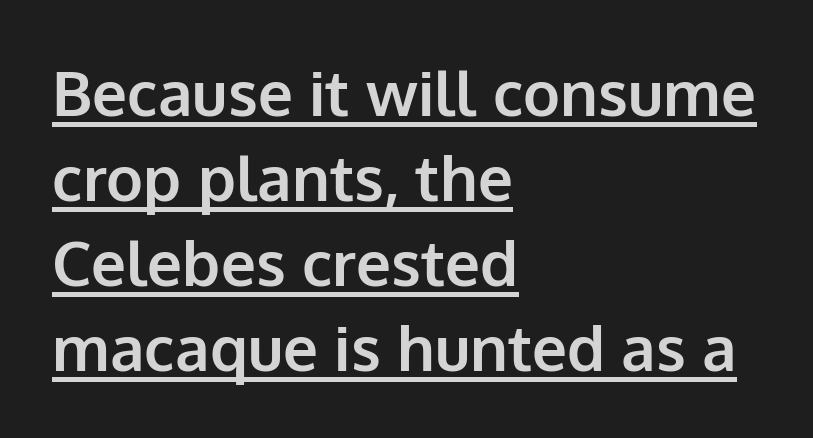
{"serif": "no", "italic": "no", "bold": "yes", "weight": "bold", "width": "normal", "stroke_contrast": "low", "x_height": "medium", "monospaced": "no", "underline": "yes", "align": "left", "line_spacing": "normal", "line_spacing_ratio": 1.37, "letter_spacing": "normal", "letter_spacing_em": 0.0, "glyph_px": 62}
